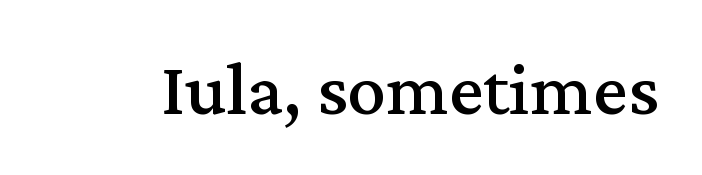
The image shows 77 px serif type, upright; set normal letter spacing, not underlined; medium stroke contrast and a medium x-height.
